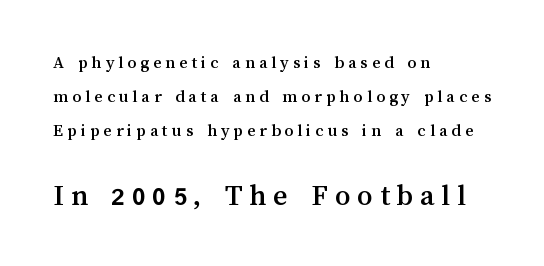
{"italic": "no", "width": "normal", "stroke_contrast": "medium", "x_height": "medium", "monospaced": "no", "underline": "no", "align": "left", "line_spacing": "loose", "line_spacing_ratio": 1.9, "letter_spacing": "wide", "letter_spacing_em": 0.22, "larger_block": "second", "size_ratio": 1.72, "glyph_px": 31}
